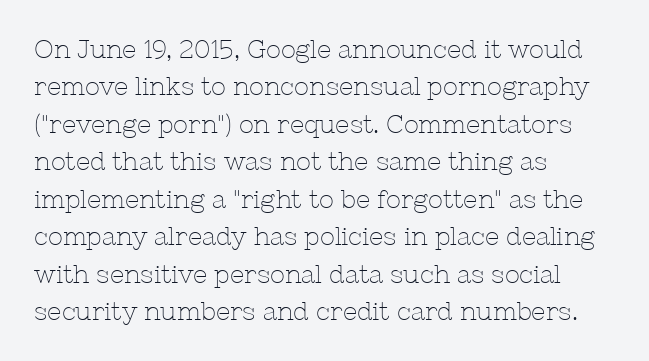
{"italic": "no", "bold": "no", "underline": "no", "align": "left", "line_spacing": "normal", "line_spacing_ratio": 1.5, "letter_spacing": "normal", "letter_spacing_em": 0.0, "glyph_px": 25}
